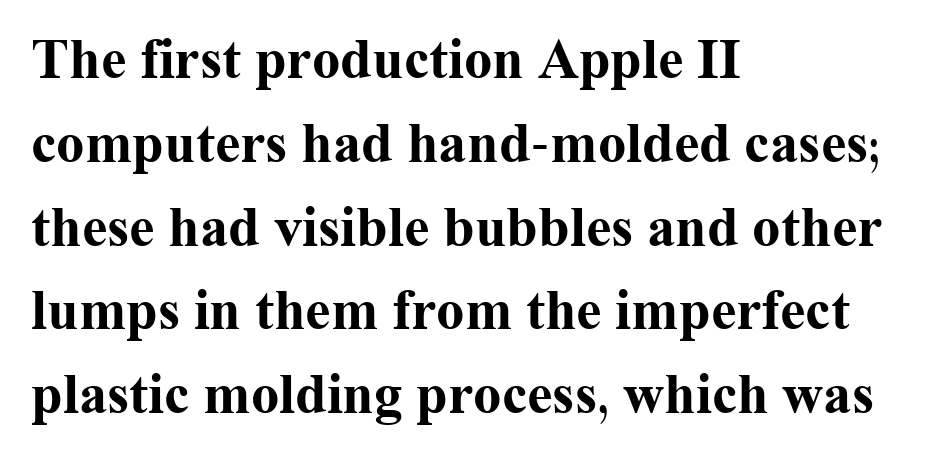
The rendering uses natural spacing where letterforms have individual widths. The specimen omits any rule beneath the text block's lines. Upright lettering throughout. Leftover space on each line is placed entirely after the last word. Every letter is thick-stroked: bold, no question.
